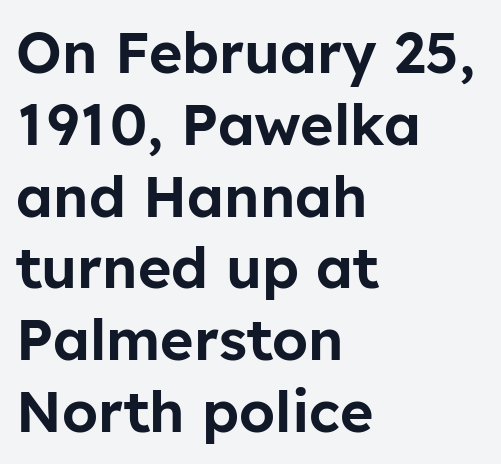
The string is rendered with underlining switched off. When letters stand straight like this, we call the style roman or upright. This sample keeps an unexceptional amount of space between lines. Varying glyph widths throughout — classic text-font behaviour. Each letter's strokes conclude bluntly, with no projecting serifs.
